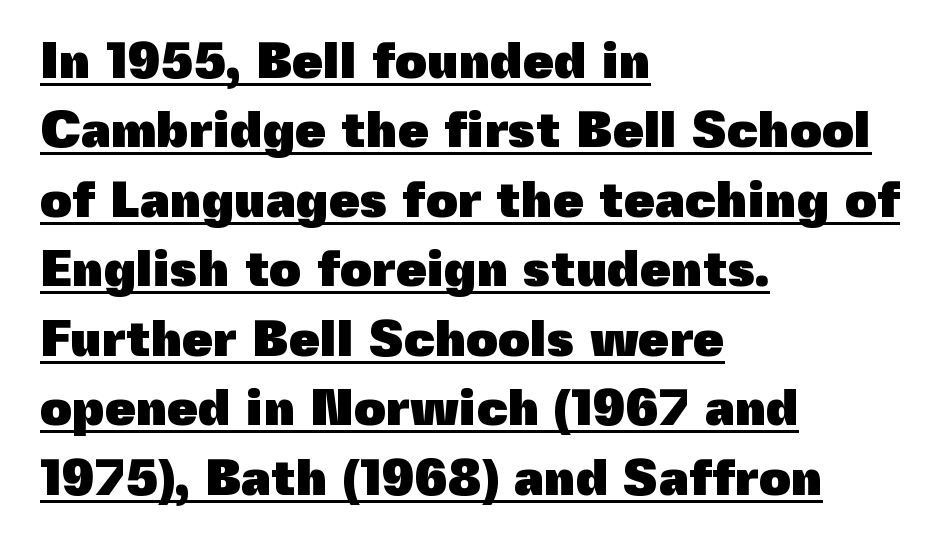
The image shows 50 px heavy sans-serif type, upright; set left-aligned, normal line spacing (1.39x), normal letter spacing, underlined; a medium x-height.
